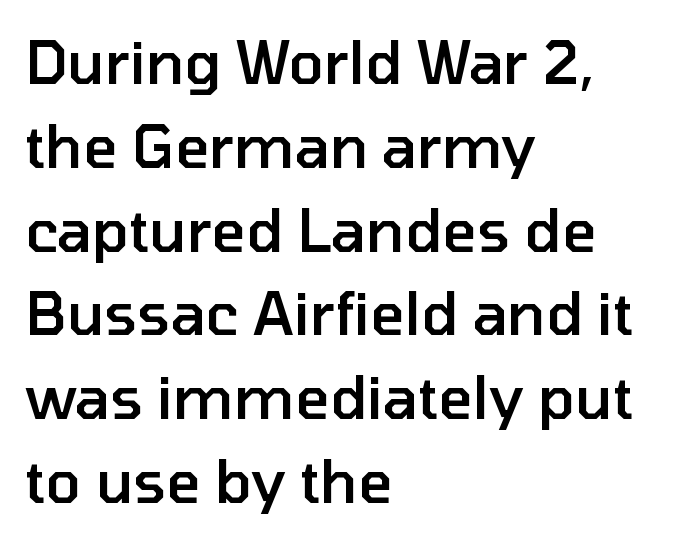
{"serif": "no", "italic": "no", "bold": "semi", "weight": "semibold", "width": "normal", "stroke_contrast": "low", "x_height": "medium", "monospaced": "no", "underline": "no", "align": "left", "line_spacing": "normal", "line_spacing_ratio": 1.42, "letter_spacing": "normal", "letter_spacing_em": 0.0, "glyph_px": 59}
